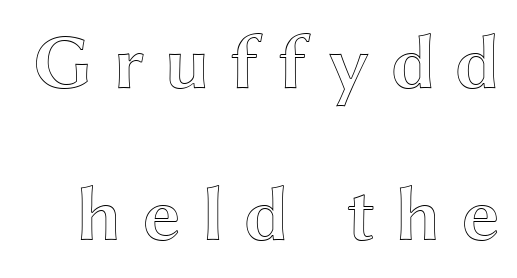
Q: Is the text italic (slanted)? A: No, it is upright.
Q: Is the text underlined? A: No.
Q: Is the spacing between letters normal or unusually wide? A: Unusually wide.
Q: Is the spacing between lines tight, normal or loose? A: Loose.
Q: Width (condensed, normal, or wide)? A: Wide.
Q: x-height? A: Medium.
Q: Monospaced? A: No.
